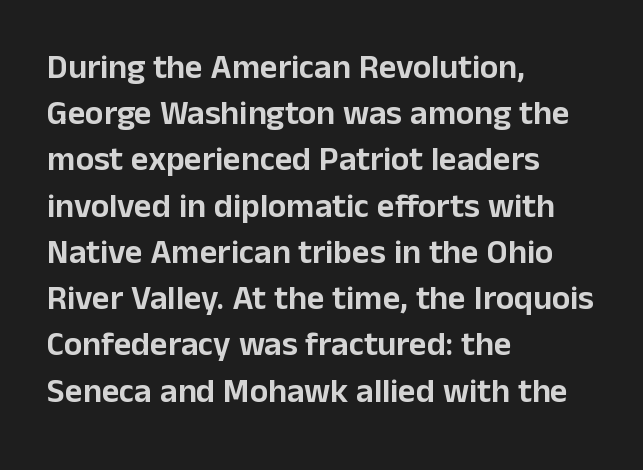
{"serif": "no", "italic": "no", "width": "normal", "stroke_contrast": "low", "x_height": "medium", "monospaced": "no", "underline": "no", "align": "left", "line_spacing": "normal", "line_spacing_ratio": 1.36, "letter_spacing": "normal", "letter_spacing_em": 0.0, "glyph_px": 34}
